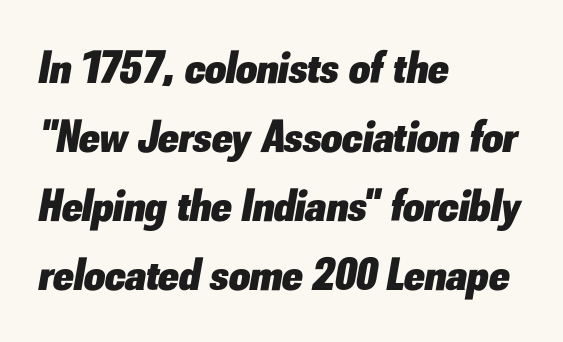
Q: Is the text bold? A: Yes.
Q: Is the text italic (slanted)? A: Yes, it leans right by about 10 degrees.
Q: Is the text underlined? A: No.
Q: How is the paragraph aligned? A: Left-aligned.
Q: Is the spacing between letters normal or unusually wide? A: Normal.
Q: Is the spacing between lines tight, normal or loose? A: Normal.
Q: Width (condensed, normal, or wide)? A: Normal.
Q: Stroke contrast? A: Low.
Q: x-height? A: Small.
Q: Monospaced? A: No.
